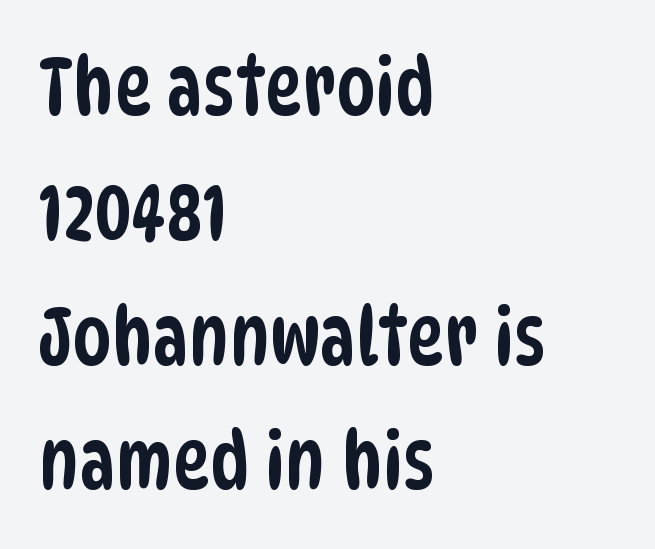
Q: Is the typeface a serif or a sans-serif typeface? A: Sans-serif.
Q: Is the text underlined? A: No.
Q: How is the paragraph aligned? A: Left-aligned.
Q: Is the spacing between letters normal or unusually wide? A: Normal.
Q: Is the spacing between lines tight, normal or loose? A: Normal.
Q: Width (condensed, normal, or wide)? A: Condensed.
Q: Stroke contrast? A: Low.
Q: x-height? A: Large.
Q: Monospaced? A: No.
